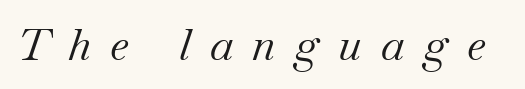
The image shows 44 px regular-weight serif type, italic (leaning right); set unusually wide letter spacing (+0.44 em), not underlined; medium stroke contrast and a small x-height.
